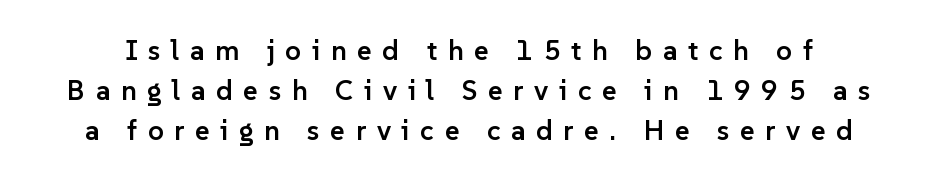
The rendering uses natural spacing where letterforms have individual widths. The tracking reads as deliberately expanded to a designer's eye. The strokes are fattened partway — semibold, not bold. Do the letters lean? They stand straight. Nobody drew a line under any word here.
